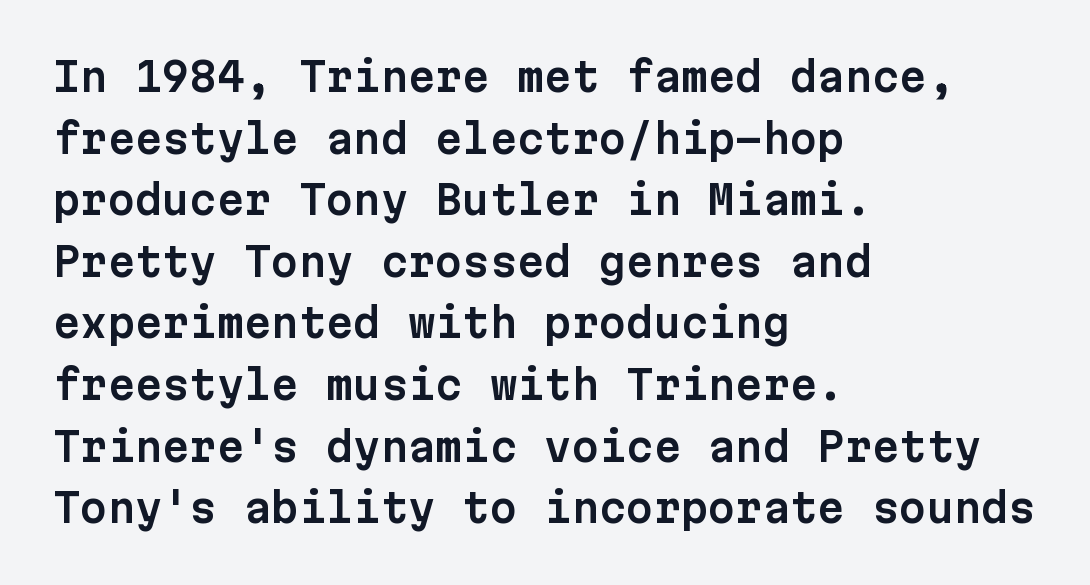
{"serif": "no", "italic": "no", "width": "normal", "stroke_contrast": "low", "x_height": "medium", "monospaced": "yes", "underline": "no", "align": "left", "line_spacing": "normal", "line_spacing_ratio": 1.58, "letter_spacing": "normal", "letter_spacing_em": 0.0, "glyph_px": 39}
